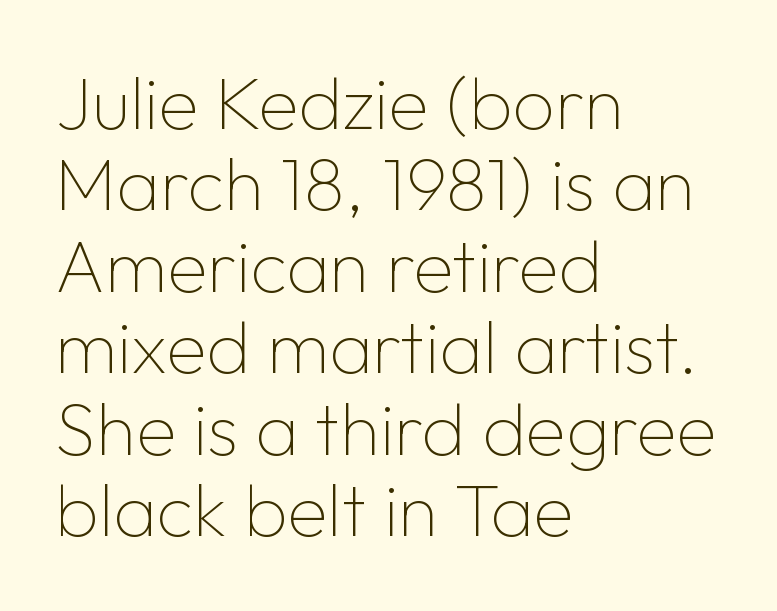
The image shows 74 px thin sans-serif type, upright; set left-aligned, tight line spacing (1.1x), normal letter spacing, not underlined; low stroke contrast and a medium x-height.
